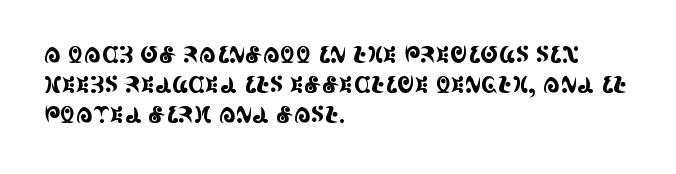
{"italic": "no", "underline": "no", "align": "left", "line_spacing": "normal", "line_spacing_ratio": 1.37, "letter_spacing": "normal", "letter_spacing_em": 0.0, "glyph_px": 22}
